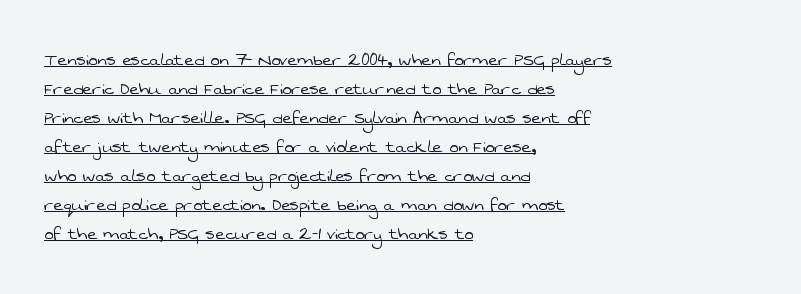
The image shows 21 px text type; set left-aligned, normal line spacing (1.38x), normal letter spacing, underlined.
